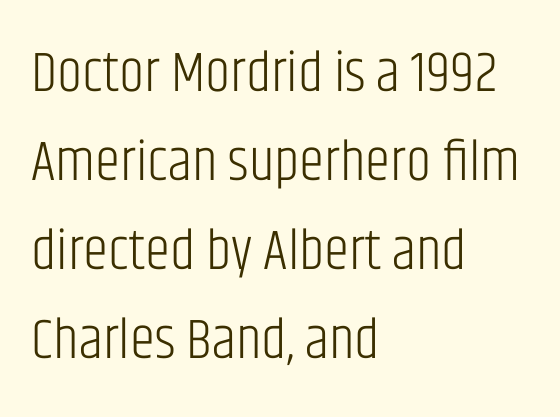
The image shows 57 px light, condensed sans-serif type, upright; set left-aligned, normal line spacing (1.56x), normal letter spacing, not underlined; low stroke contrast and a large x-height.
